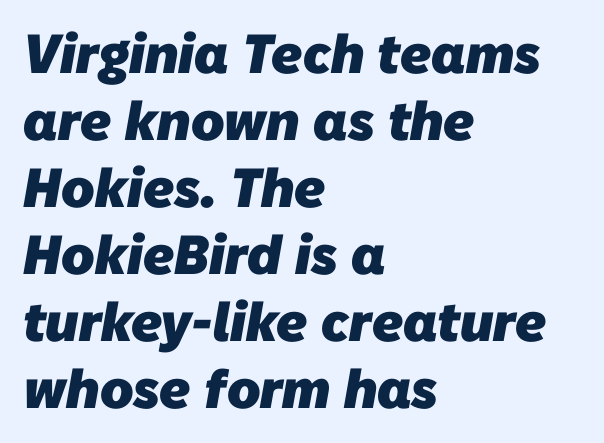
The image shows 55 px heavy sans-serif type; set left-aligned, line spacing 1.22x, normal letter spacing, not underlined; low stroke contrast and a medium x-height.
